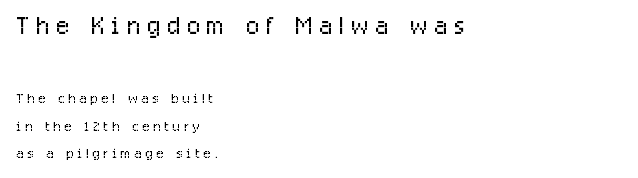
{"serif": "no", "italic": "no", "bold": "no", "weight": "light", "width": "condensed", "stroke_contrast": "low", "x_height": "medium", "monospaced": "no", "underline": "no", "align": "left", "line_spacing": "normal", "line_spacing_ratio": 1.44, "letter_spacing": "wide", "letter_spacing_em": 0.21, "larger_block": "first", "size_ratio": 1.79, "glyph_px": 34}
